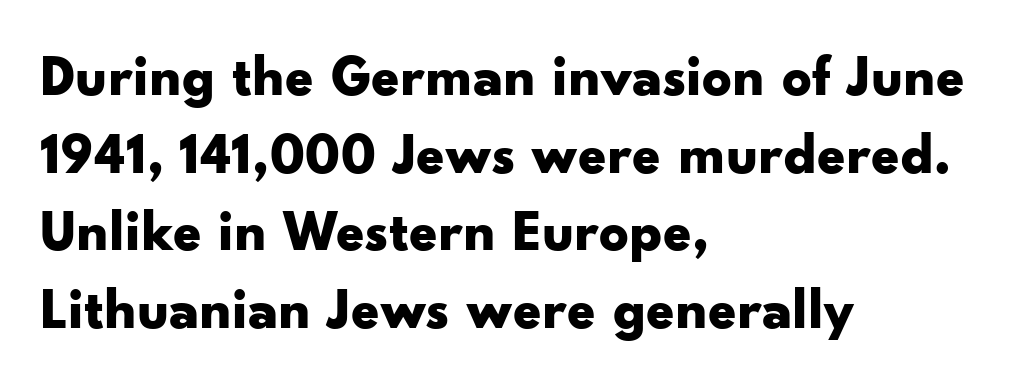
Q: Is the text bold? A: Yes.
Q: Is the text italic (slanted)? A: No, it is upright.
Q: Is the typeface a serif or a sans-serif typeface? A: Sans-serif.
Q: Is the text underlined? A: No.
Q: How is the paragraph aligned? A: Left-aligned.
Q: Is the spacing between letters normal or unusually wide? A: Normal.
Q: Is the spacing between lines tight, normal or loose? A: Normal.
Q: Width (condensed, normal, or wide)? A: Wide.
Q: Stroke contrast? A: Low.
Q: x-height? A: Small.
Q: Monospaced? A: No.
